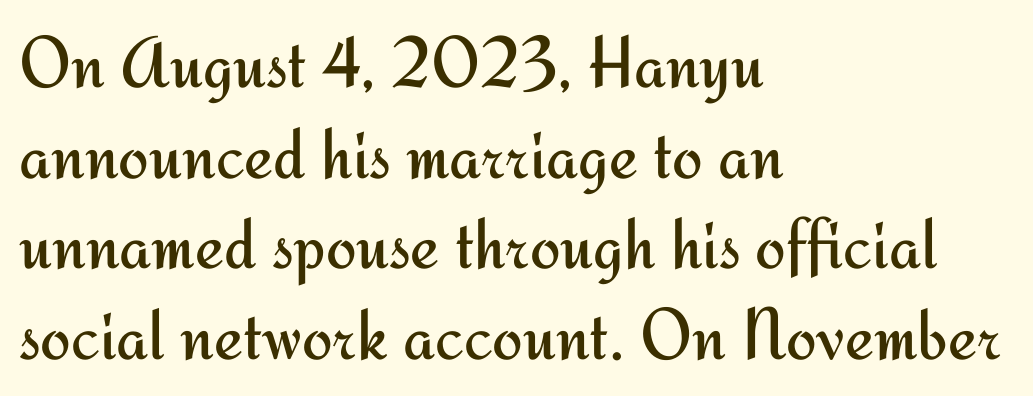
{"serif": "no", "italic": "no", "bold": "no", "weight": "regular", "width": "normal", "stroke_contrast": "medium", "x_height": "small", "monospaced": "no", "underline": "no", "align": "left", "line_spacing_ratio": 1.24, "letter_spacing": "normal", "letter_spacing_em": 0.0, "glyph_px": 73}
